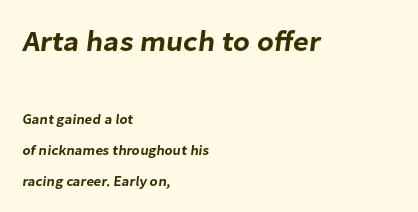
Honestly, the letter spacing is just normal — you wouldn't notice it. The passage shown is typed in a proportional face where columns would drift. Left-aligned paragraph, ragged on the right. If you squint, the top block still reads clearly — it's the larger of the two.
